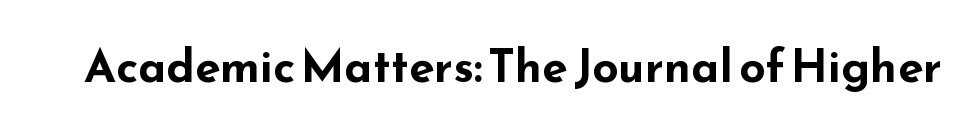
Q: Is the text bold? A: Yes.
Q: Is the text italic (slanted)? A: No, it is upright.
Q: Is the typeface a serif or a sans-serif typeface? A: Sans-serif.
Q: Is the text underlined? A: No.
Q: Is the spacing between letters normal or unusually wide? A: Normal.
Q: Width (condensed, normal, or wide)? A: Wide.
Q: Stroke contrast? A: Low.
Q: x-height? A: Small.
Q: Monospaced? A: No.
